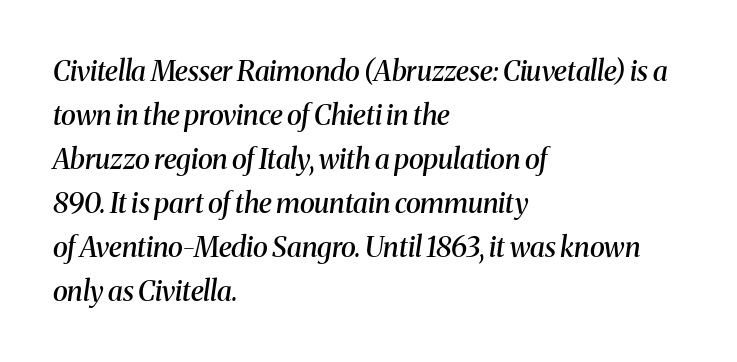
The face used here is seriffed, in the tradition of book romans. A somewhat darkened texture: the type is semibold rather than bold. Italic? Definitely — the glyphs are oblique. A clean baseline with only descenders dipping below it. Typeset ragged right — the left edge is the straight one. Note the varied advance widths — an 'i' is clearly narrower than an 'm'.
